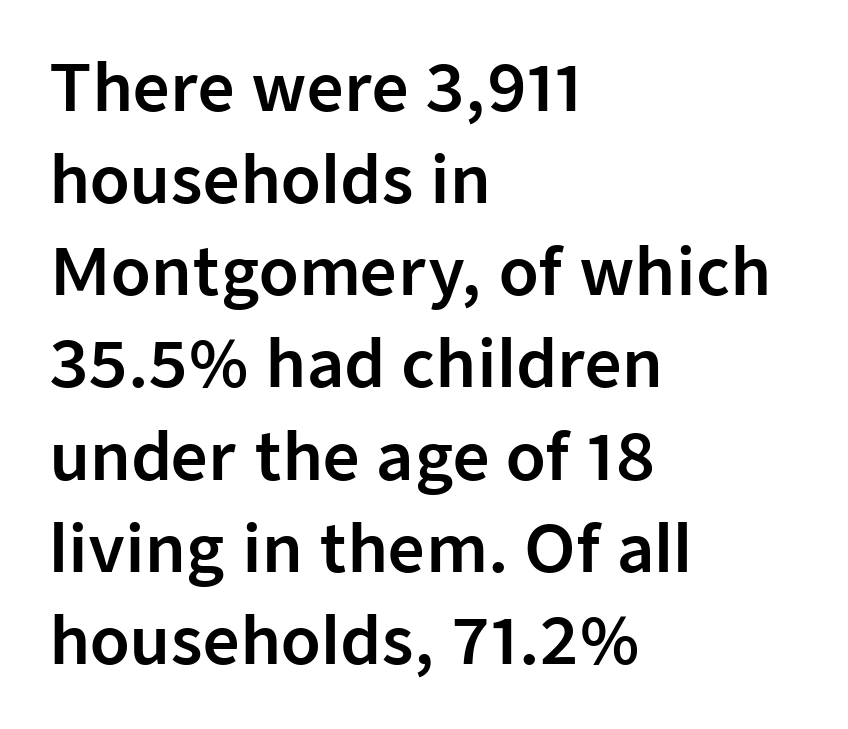
Q: Is the text italic (slanted)? A: No, it is upright.
Q: Is the typeface a serif or a sans-serif typeface? A: Sans-serif.
Q: Is the text underlined? A: No.
Q: How is the paragraph aligned? A: Left-aligned.
Q: Is the spacing between letters normal or unusually wide? A: Normal.
Q: Is the spacing between lines tight, normal or loose? A: Normal.
Q: Width (condensed, normal, or wide)? A: Normal.
Q: Stroke contrast? A: Low.
Q: x-height? A: Medium.
Q: Monospaced? A: No.
